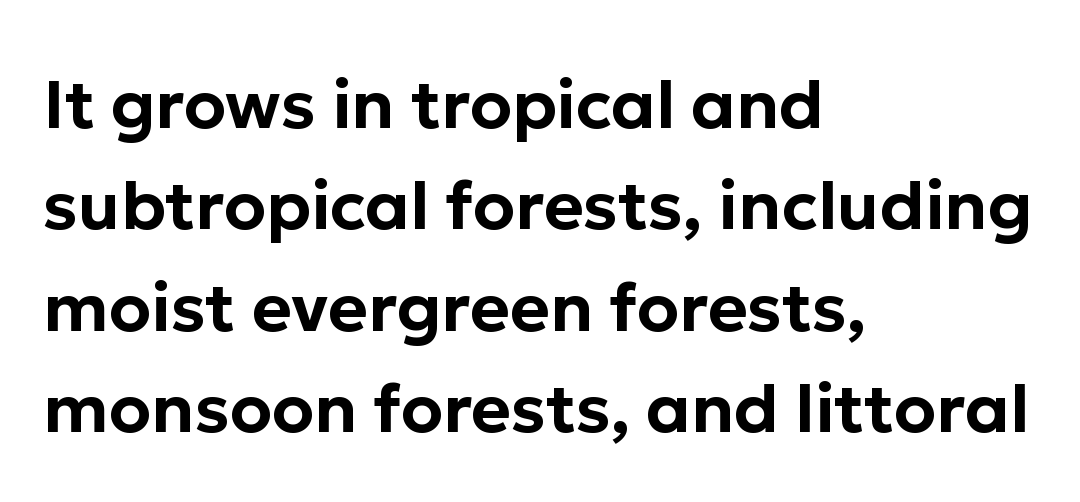
The type family on display is of the sans-serif kind. This is roman type, the default non-slanted kind. Underline: absent. Words appear dense and cohesive because spacing is normal.
